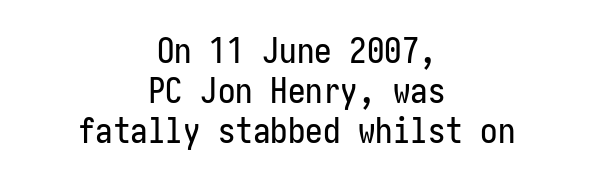
{"serif": "no", "italic": "no", "width": "condensed", "stroke_contrast": "low", "x_height": "medium", "underline": "no", "align": "center", "line_spacing": "tight", "line_spacing_ratio": 1.15, "letter_spacing": "normal", "letter_spacing_em": 0.0, "glyph_px": 35}
